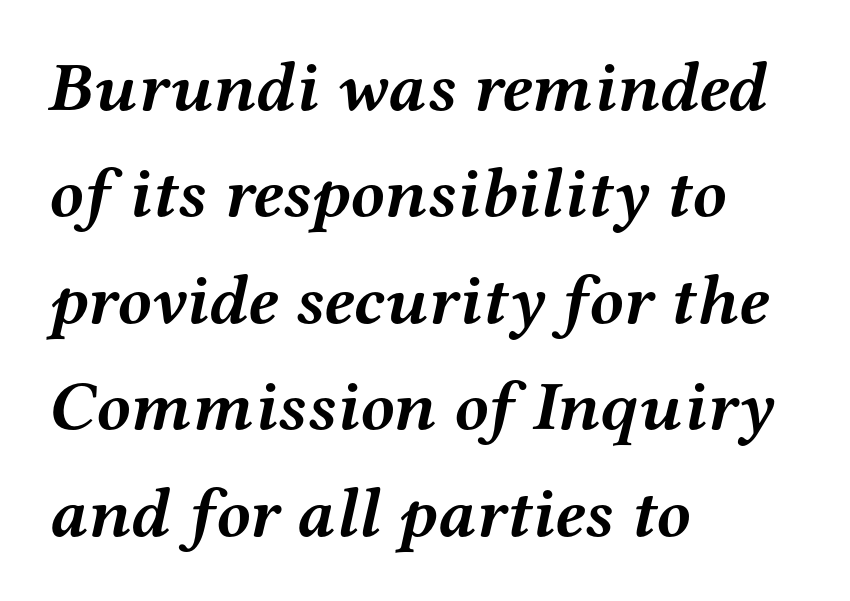
Underline: absent. Summary of weight: heavy, a full bold. Compared with typical paragraphs, the rows here are spaced about the same. Short note: letters normally spaced. Yep, those are serifs on the letters.
